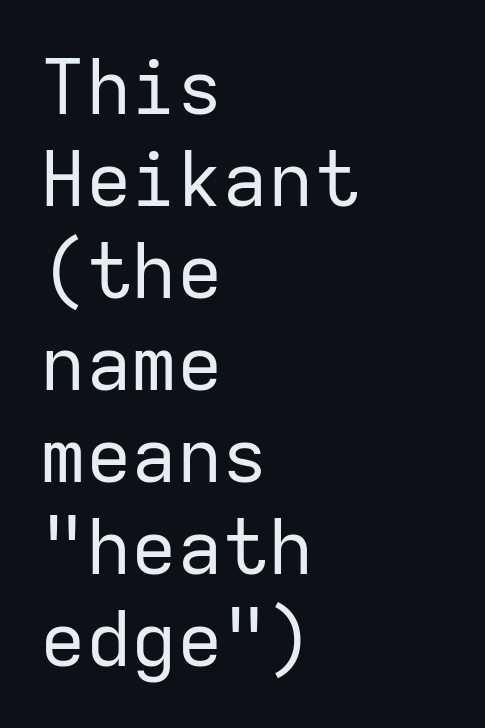
{"serif": "no", "italic": "no", "bold": "no", "weight": "regular", "width": "normal", "stroke_contrast": "low", "x_height": "medium", "monospaced": "yes", "underline": "no", "align": "left", "line_spacing_ratio": 1.21, "letter_spacing": "normal", "letter_spacing_em": 0.0, "glyph_px": 76}
